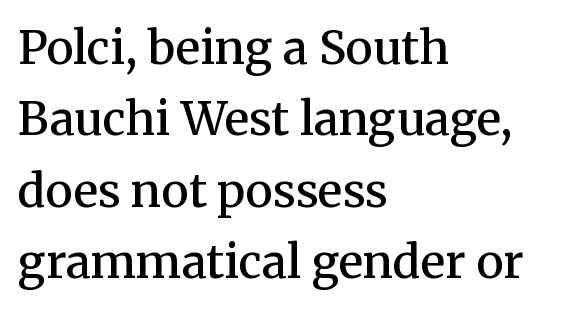
The passage shown is semibold, sitting just below true bold. Leading matches the norm, producing a regular column. This is serif lettering, the kind often seen in printed books. Varying glyph widths throughout — classic text-font behaviour.
